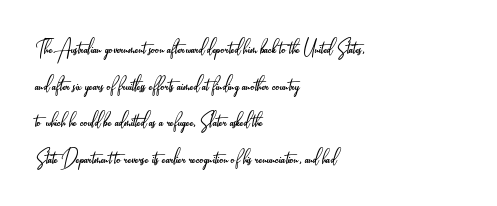
Q: Is the text bold? A: No.
Q: Is the text italic (slanted)? A: Yes.
Q: Is the text underlined? A: No.
Q: How is the paragraph aligned? A: Left-aligned.
Q: Is the spacing between letters normal or unusually wide? A: Normal.
Q: Is the spacing between lines tight, normal or loose? A: Normal.
